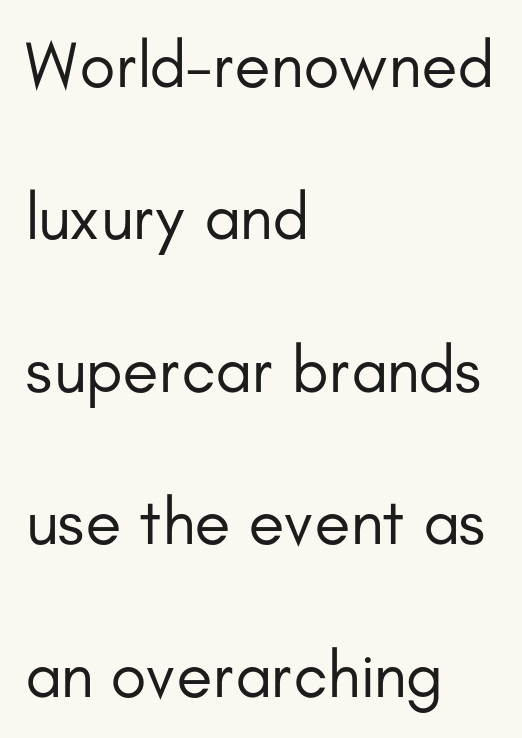
{"serif": "no", "italic": "no", "bold": "no", "weight": "regular", "width": "normal", "stroke_contrast": "low", "x_height": "small", "monospaced": "no", "underline": "no", "align": "left", "line_spacing": "loose", "line_spacing_ratio": 2.31, "letter_spacing": "normal", "letter_spacing_em": 0.0, "glyph_px": 66}
